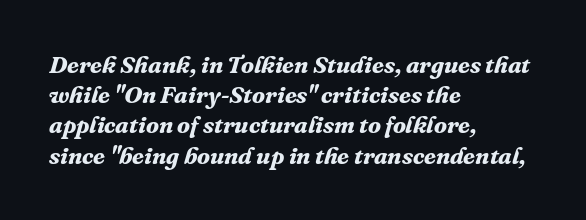
Lines of text with bare space underneath. The line-height multiplier appears to be the usual default. The letters are bold, with thick, heavy strokes. Reading down the block, your eye returns to a fixed left position each line. Slant detected: the letters are inclined.
